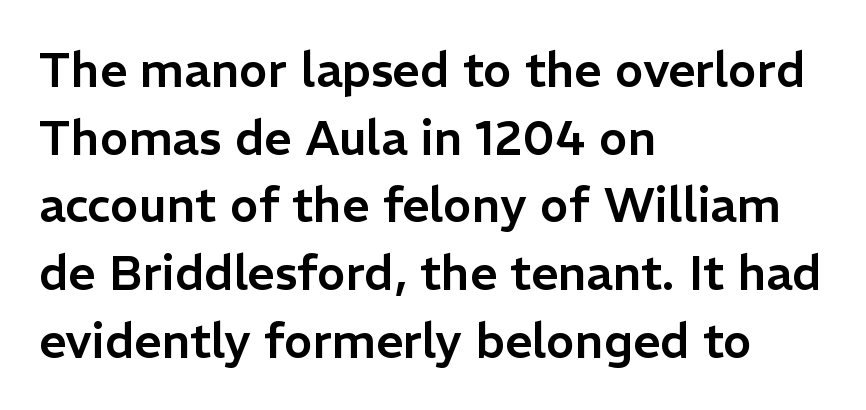
{"serif": "no", "italic": "no", "width": "normal", "stroke_contrast": "low", "x_height": "medium", "monospaced": "no", "underline": "no", "align": "left", "line_spacing": "normal", "line_spacing_ratio": 1.41, "letter_spacing": "normal", "letter_spacing_em": 0.0, "glyph_px": 48}
